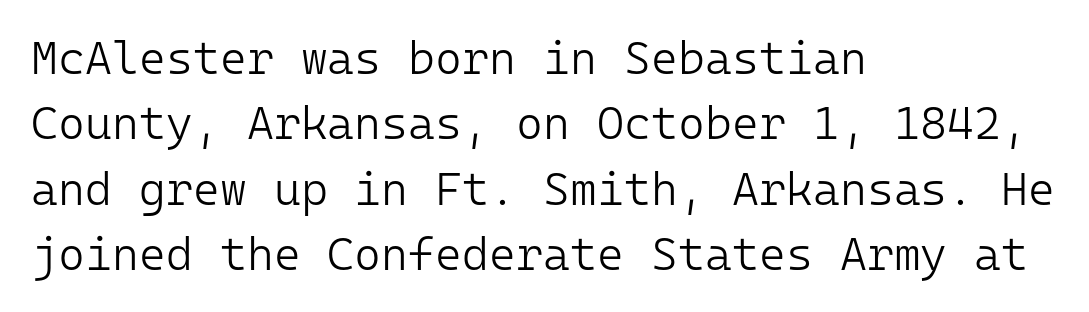
Q: Is the text bold? A: No.
Q: Is the text italic (slanted)? A: No, it is upright.
Q: Is the typeface a serif or a sans-serif typeface? A: Sans-serif.
Q: Is the text underlined? A: No.
Q: How is the paragraph aligned? A: Left-aligned.
Q: Is the spacing between letters normal or unusually wide? A: Normal.
Q: Is the spacing between lines tight, normal or loose? A: Normal.
Q: Width (condensed, normal, or wide)? A: Normal.
Q: Stroke contrast? A: Low.
Q: x-height? A: Medium.
Q: Monospaced? A: Yes.
